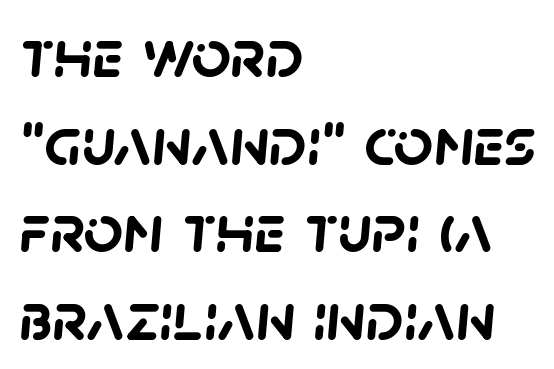
The image shows 69 px semibold sans-serif type; set left-aligned, normal line spacing (1.27x), normal letter spacing, not underlined; low stroke contrast and a large x-height.
